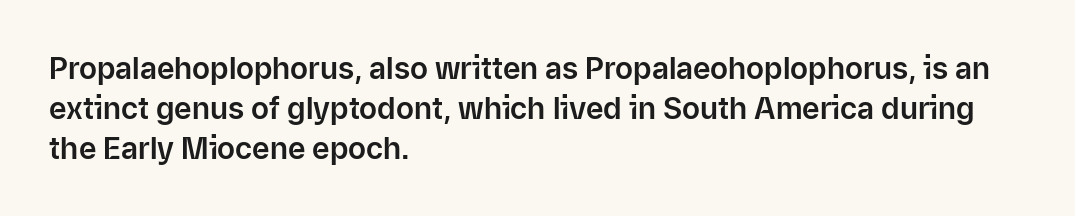
Q: Is the text italic (slanted)? A: No, it is upright.
Q: Is the typeface a serif or a sans-serif typeface? A: Sans-serif.
Q: Is the text underlined? A: No.
Q: How is the paragraph aligned? A: Left-aligned.
Q: Is the spacing between letters normal or unusually wide? A: Normal.
Q: Is the spacing between lines tight, normal or loose? A: Normal.
Q: Width (condensed, normal, or wide)? A: Normal.
Q: Stroke contrast? A: Low.
Q: x-height? A: Medium.
Q: Monospaced? A: No.
